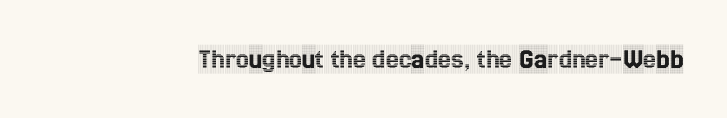
Q: Is the text italic (slanted)? A: No, it is upright.
Q: Is the typeface a serif or a sans-serif typeface? A: Serif.
Q: Is the text underlined? A: No.
Q: Is the spacing between letters normal or unusually wide? A: Normal.
Q: Width (condensed, normal, or wide)? A: Condensed.
Q: x-height? A: Large.
Q: Monospaced? A: No.
